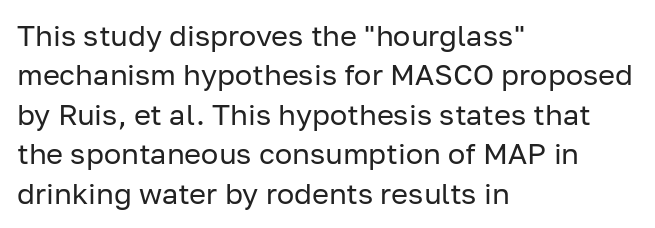
{"serif": "no", "italic": "no", "bold": "no", "weight": "regular", "width": "normal", "stroke_contrast": "low", "x_height": "medium", "monospaced": "no", "underline": "no", "align": "left", "line_spacing": "normal", "line_spacing_ratio": 1.36, "letter_spacing": "normal", "letter_spacing_em": 0.0, "glyph_px": 29}
